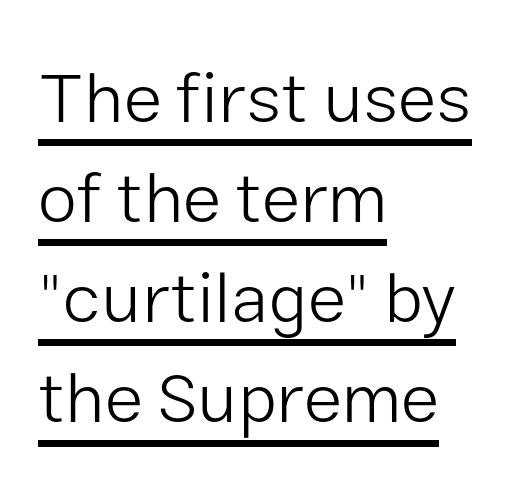
The image shows 71 px light sans-serif type, upright; set left-aligned, normal line spacing (1.41x), normal letter spacing, underlined; low stroke contrast and a medium x-height.
